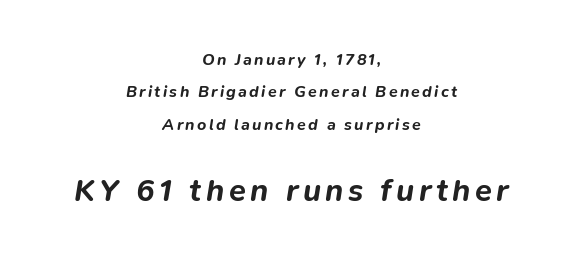
The image shows 31 px bold type, italic (leaning right); set centered, loose line spacing (2.02x), not underlined; the second (bottom) block is 1.94x larger; low stroke contrast and a medium x-height.
